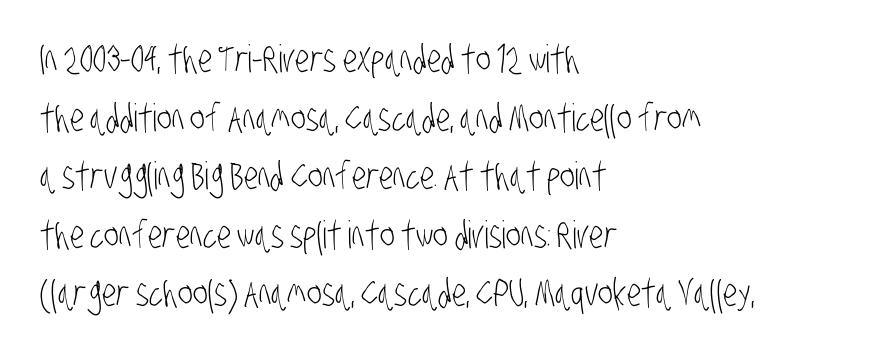
The image shows 38 px light, condensed sans-serif type; set left-aligned, normal line spacing (1.54x), normal letter spacing, not underlined; low stroke contrast and a large x-height.
